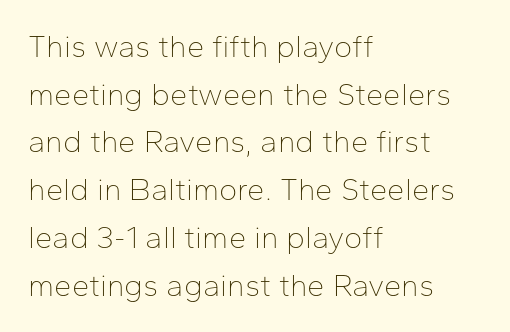
{"serif": "no", "italic": "no", "bold": "no", "weight": "thin", "width": "normal", "stroke_contrast": "low", "x_height": "medium", "monospaced": "no", "underline": "no", "align": "left", "line_spacing": "normal", "line_spacing_ratio": 1.54, "letter_spacing": "normal", "letter_spacing_em": 0.0, "glyph_px": 31}
